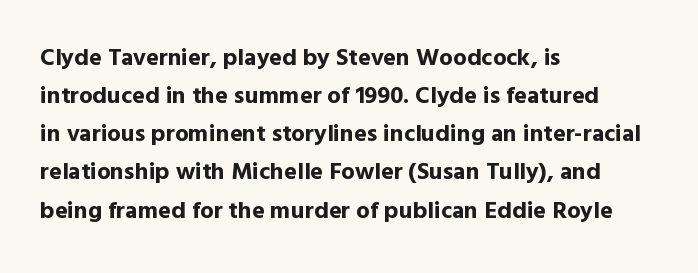
Any mark beneath the type? The region is blank. The letters stand upright; this is a roman face. The type is set solid horizontally, with unmodified tracking. Which margin do the lines hug? The left one — the right edge is uneven. The rendering uses a bold face; every stroke is thick and dark.
